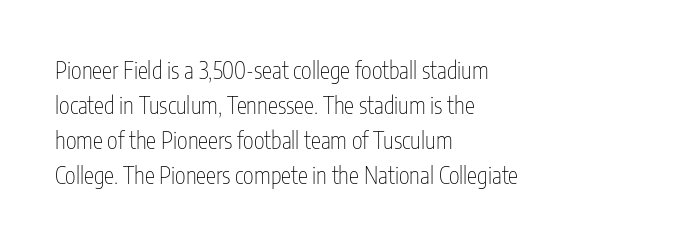
The image shows 23 px text type, upright; set left-aligned, normal line spacing (1.52x), normal letter spacing, not underlined.
